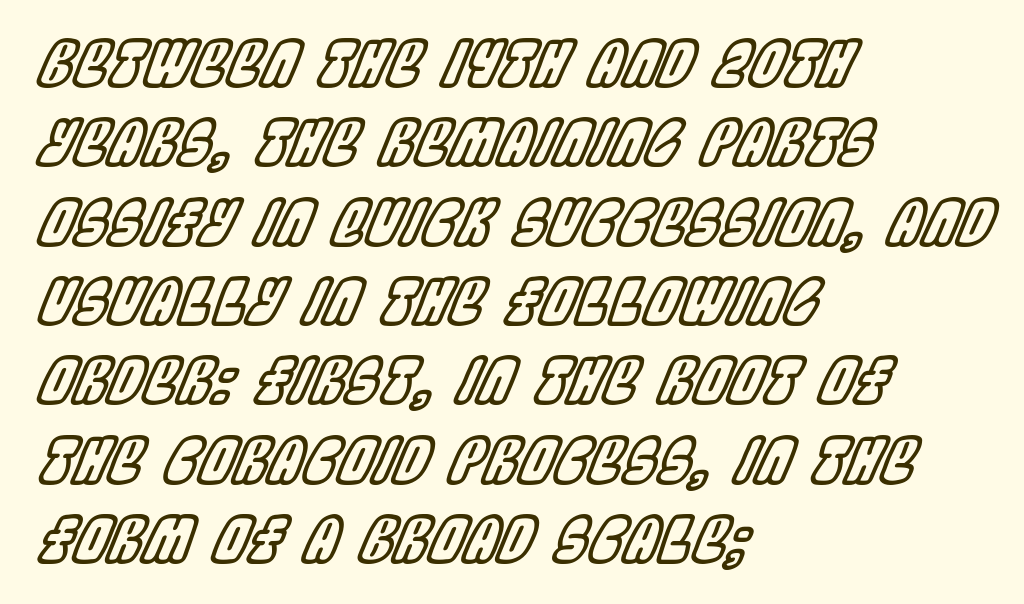
The image shows 62 px condensed type, italic (leaning right); set left-aligned, normal line spacing (1.28x), normal letter spacing, not underlined; a large x-height.
